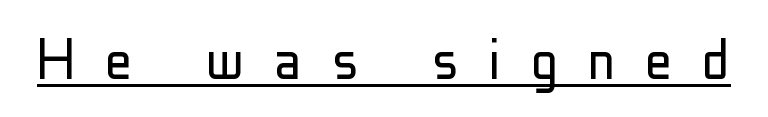
The image shows 68 px light, condensed sans-serif type, upright; set unusually wide letter spacing (+0.44 em), underlined; low stroke contrast and a medium x-height.
